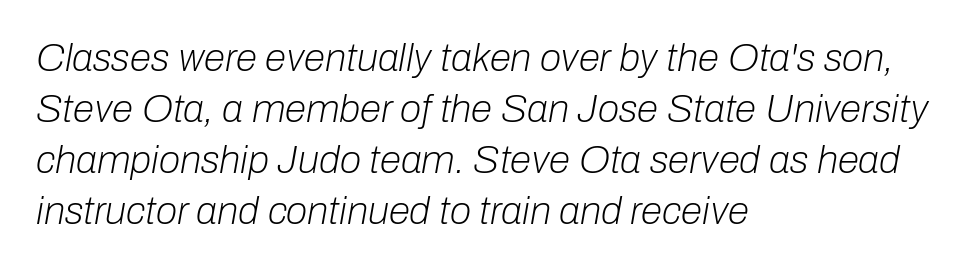
Q: Is the text bold? A: No.
Q: Is the text italic (slanted)? A: Yes, it leans right by about 10 degrees.
Q: Is the text underlined? A: No.
Q: How is the paragraph aligned? A: Left-aligned.
Q: Is the spacing between letters normal or unusually wide? A: Normal.
Q: Is the spacing between lines tight, normal or loose? A: Normal.
Q: Width (condensed, normal, or wide)? A: Normal.
Q: Stroke contrast? A: Low.
Q: x-height? A: Medium.
Q: Monospaced? A: No.
